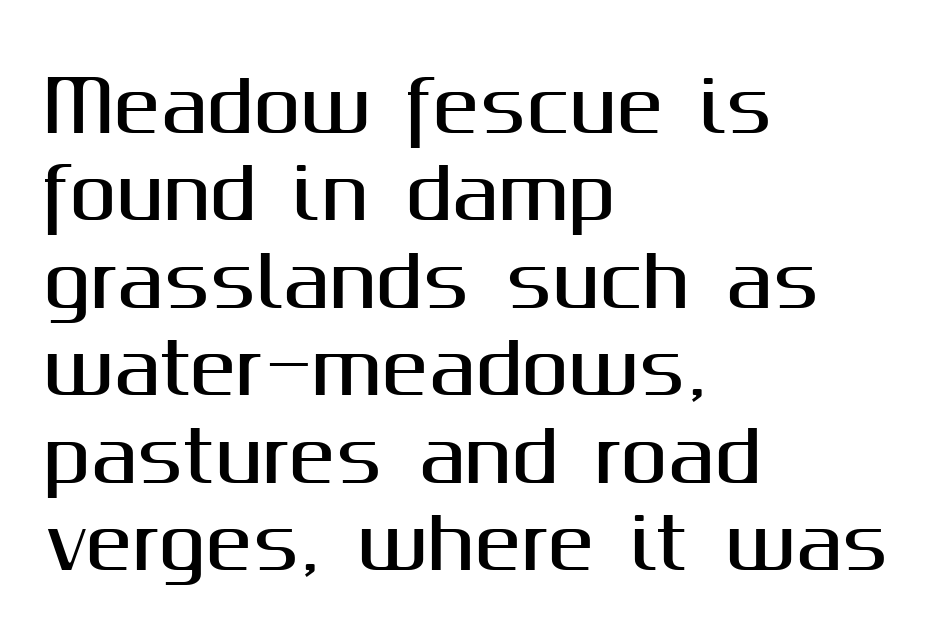
Where is the straight margin? On the left. A typesetter would call this proportional, since set widths differ per character. Descenders are the only things crossing below the line. The axis of the letterforms is exactly vertical. The passage shown has conventional tracking throughout.
